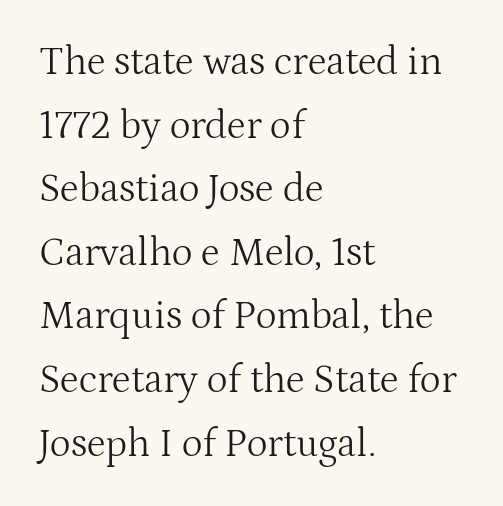
Q: Is the text bold? A: No.
Q: Is the text italic (slanted)? A: No, it is upright.
Q: Is the typeface a serif or a sans-serif typeface? A: Serif.
Q: Is the text underlined? A: No.
Q: How is the paragraph aligned? A: Left-aligned.
Q: Is the spacing between letters normal or unusually wide? A: Normal.
Q: Is the spacing between lines tight, normal or loose? A: Normal.
Q: Width (condensed, normal, or wide)? A: Normal.
Q: Stroke contrast? A: Medium.
Q: x-height? A: Medium.
Q: Monospaced? A: No.
